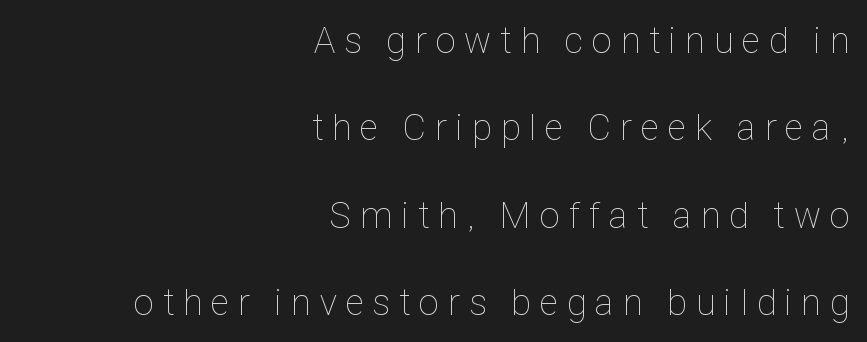
No extra ink here — the face is not bold. The tracking reads as deliberately expanded to a designer's eye. The lettering holds an erect, upright posture throughout. Line spacing here is loose. Line ends are locked; line starts wander.
